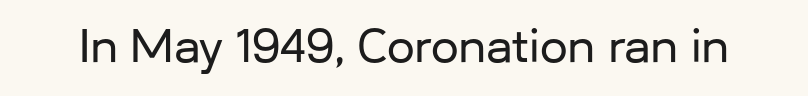
The image shows 44 px sans-serif type, upright; set normal letter spacing, not underlined; low stroke contrast and a medium x-height.
